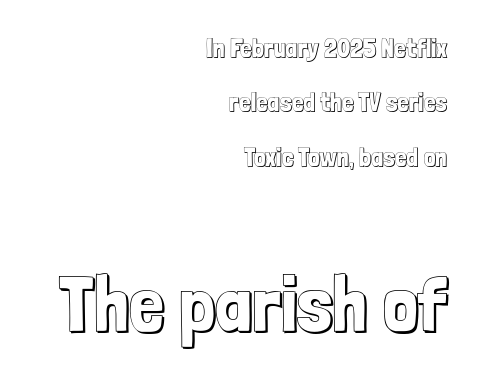
The image shows 78 px condensed type, upright; set right-aligned, loose line spacing (2.09x), normal letter spacing, not underlined; the second (bottom) block is 3.0x larger; a medium x-height.
